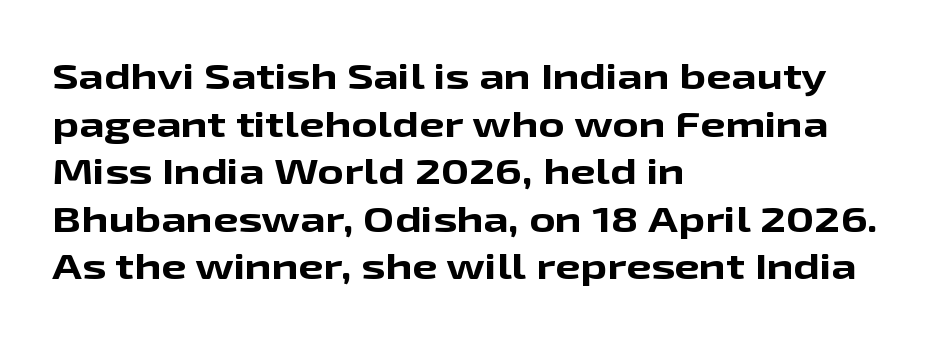
Q: Is the text bold? A: Yes.
Q: Is the text italic (slanted)? A: No, it is upright.
Q: Is the typeface a serif or a sans-serif typeface? A: Sans-serif.
Q: Is the text underlined? A: No.
Q: How is the paragraph aligned? A: Left-aligned.
Q: Is the spacing between letters normal or unusually wide? A: Normal.
Q: Is the spacing between lines tight, normal or loose? A: Normal.
Q: Width (condensed, normal, or wide)? A: Wide.
Q: Stroke contrast? A: Low.
Q: x-height? A: Medium.
Q: Monospaced? A: No.
